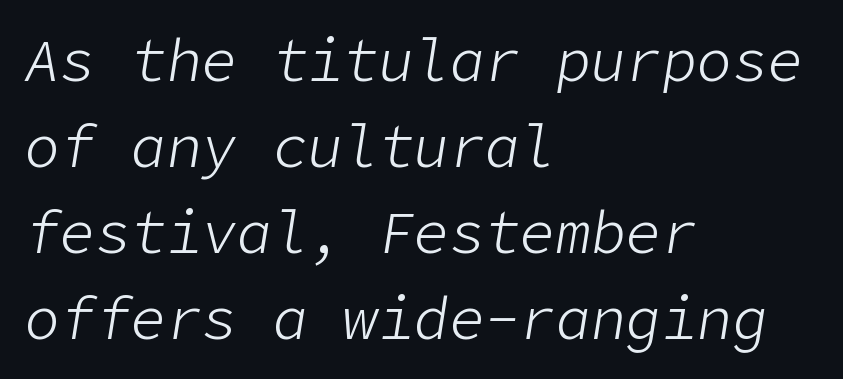
Glyph-to-glyph distance matches everyday printed text. This rendering uses left alignment, leaving the right contour irregular. Just letters on the line, the space beneath them empty. No heavy texture on the line: the type isn't bold. Posture: slanted.
